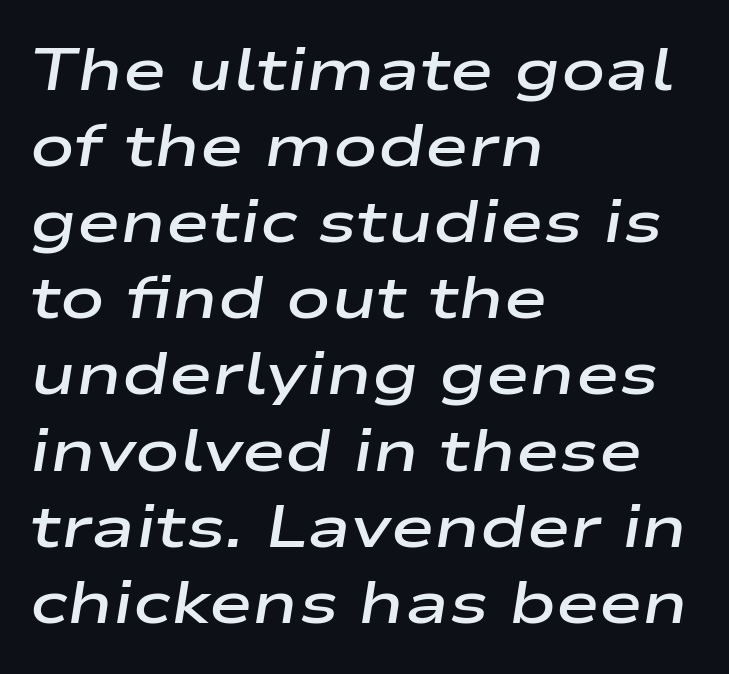
Q: Is the text bold? A: Semi-bold.
Q: Is the text italic (slanted)? A: Yes, it leans right by about 9 degrees.
Q: Is the text underlined? A: No.
Q: How is the paragraph aligned? A: Left-aligned.
Q: Is the spacing between letters normal or unusually wide? A: Normal.
Q: Is the spacing between lines tight, normal or loose? A: Normal.
Q: Width (condensed, normal, or wide)? A: Wide.
Q: Stroke contrast? A: Low.
Q: x-height? A: Medium.
Q: Monospaced? A: No.
